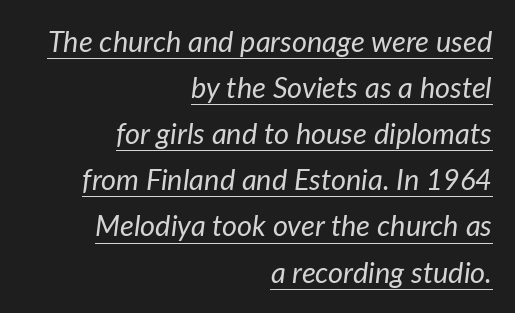
Q: Is the text bold? A: No.
Q: Is the text italic (slanted)? A: Yes, it leans right by about 7 degrees.
Q: Is the text underlined? A: Yes.
Q: How is the paragraph aligned? A: Right-aligned.
Q: Is the spacing between letters normal or unusually wide? A: Normal.
Q: Is the spacing between lines tight, normal or loose? A: Normal.
Q: Width (condensed, normal, or wide)? A: Normal.
Q: Stroke contrast? A: Low.
Q: x-height? A: Medium.
Q: Monospaced? A: No.
